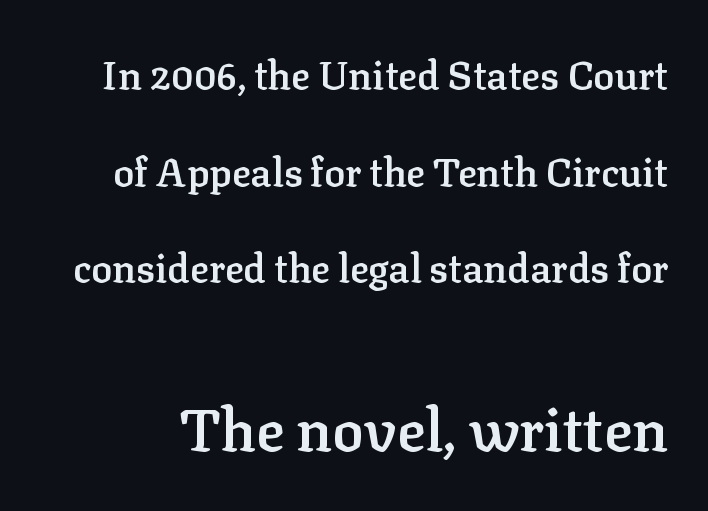
Q: Is the text bold? A: Semi-bold.
Q: Is the text italic (slanted)? A: No, it is upright.
Q: Is the typeface a serif or a sans-serif typeface? A: Serif.
Q: Is the text underlined? A: No.
Q: Is the spacing between letters normal or unusually wide? A: Normal.
Q: Is the spacing between lines tight, normal or loose? A: Loose.
Q: Which block of text is set in a larger size, the first (top) or the second (bottom)? A: The second (bottom) one.
Q: Width (condensed, normal, or wide)? A: Normal.
Q: Stroke contrast? A: Low.
Q: x-height? A: Medium.
Q: Monospaced? A: No.
